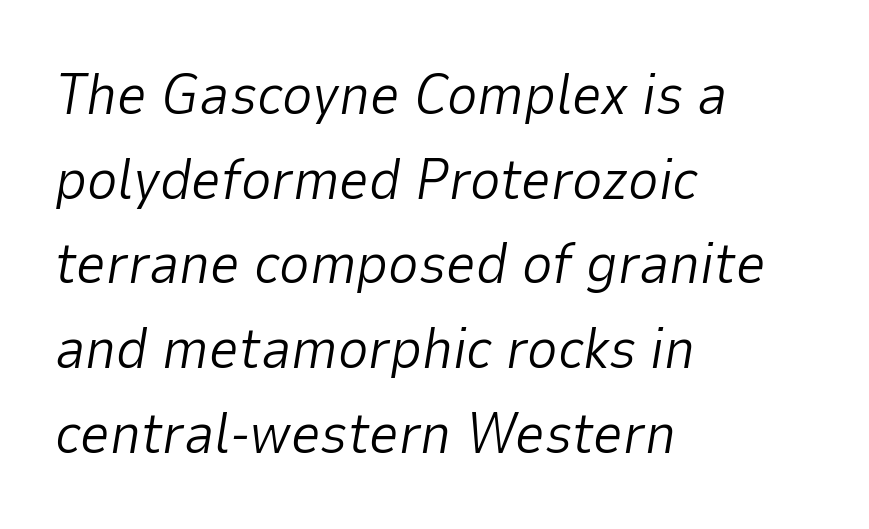
The image shows 58 px light type, italic (leaning right); set left-aligned, normal line spacing (1.46x), normal letter spacing, not underlined; low stroke contrast and a medium x-height.
